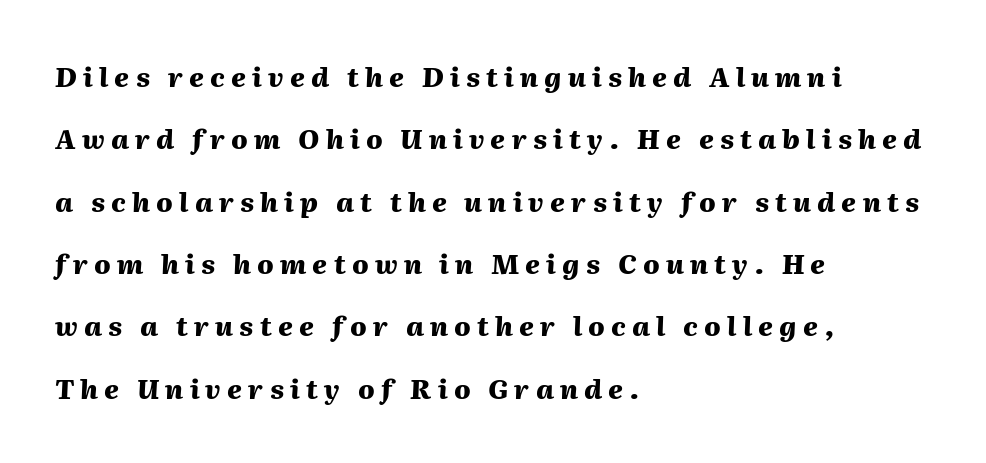
{"italic": "yes", "lean": "right", "slant_degrees": 2, "bold": "yes", "underline": "no", "align": "left", "line_spacing": "loose", "line_spacing_ratio": 2.31, "letter_spacing": "wide", "letter_spacing_em": 0.23, "glyph_px": 27}
